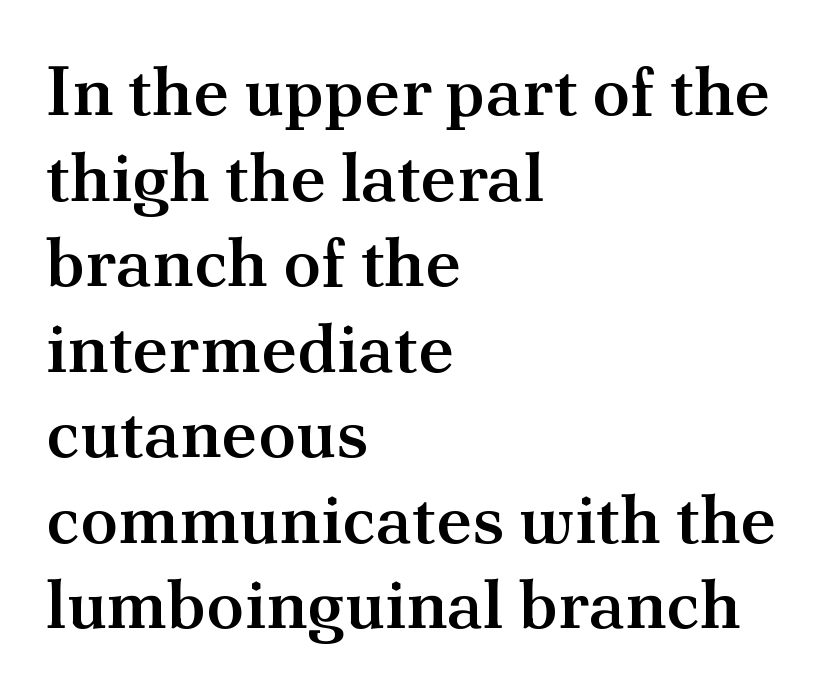
Proportional: the letters do not fall into vertical columns. Nobody touched the tracking dial on this one. Stems and bowls a touch heavier than normal — semibold. The typesetter chose a ragged-right arrangement here. The letters stand straight up with perfectly vertical stems. Yep, those are serifs on the letters.
